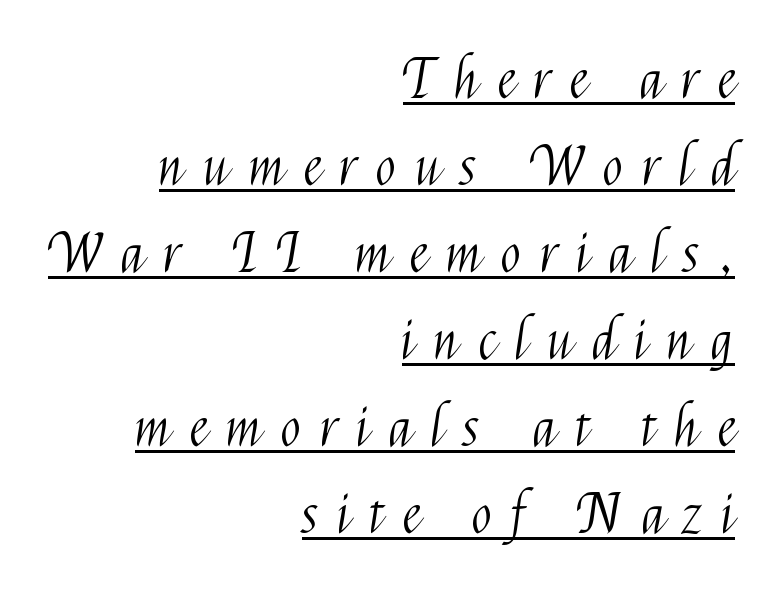
Notice how the passage keeps a crisp vertical edge on the right only. How would I describe the line gaps? Plain and ordinary. The weight tops out at a normal text grade.
